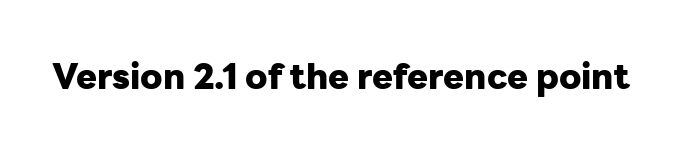
Q: Is the text bold? A: Yes.
Q: Is the text italic (slanted)? A: No, it is upright.
Q: Is the typeface a serif or a sans-serif typeface? A: Sans-serif.
Q: Is the text underlined? A: No.
Q: Is the spacing between letters normal or unusually wide? A: Normal.
Q: Width (condensed, normal, or wide)? A: Normal.
Q: Stroke contrast? A: Low.
Q: x-height? A: Medium.
Q: Monospaced? A: No.
